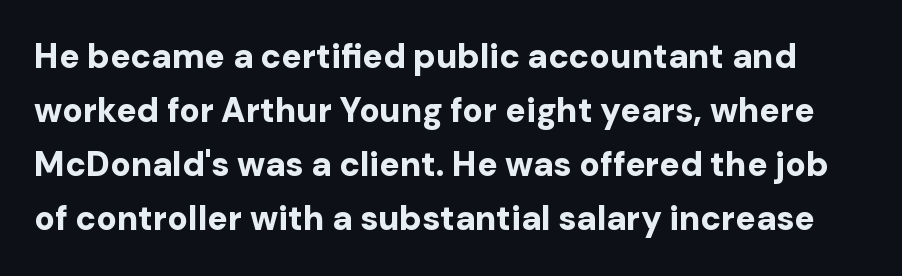
{"serif": "no", "italic": "no", "bold": "yes", "weight": "bold", "width": "normal", "stroke_contrast": "low", "x_height": "medium", "monospaced": "no", "underline": "no", "line_spacing": "normal", "line_spacing_ratio": 1.59, "letter_spacing": "normal", "letter_spacing_em": 0.0, "glyph_px": 34}
